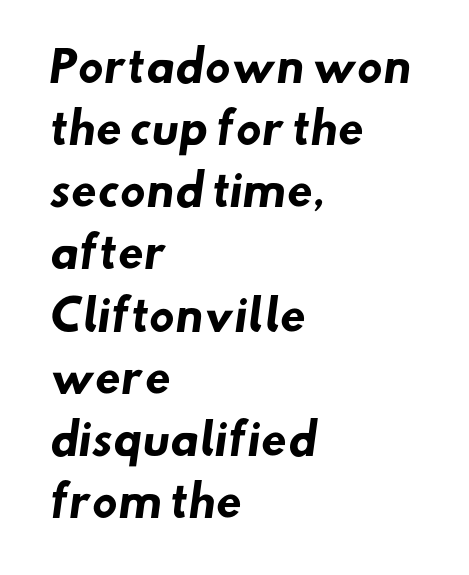
The image shows 42 px heavy sans-serif type; set left-aligned, normal line spacing (1.48x), normal letter spacing, not underlined; low stroke contrast and a small x-height.
